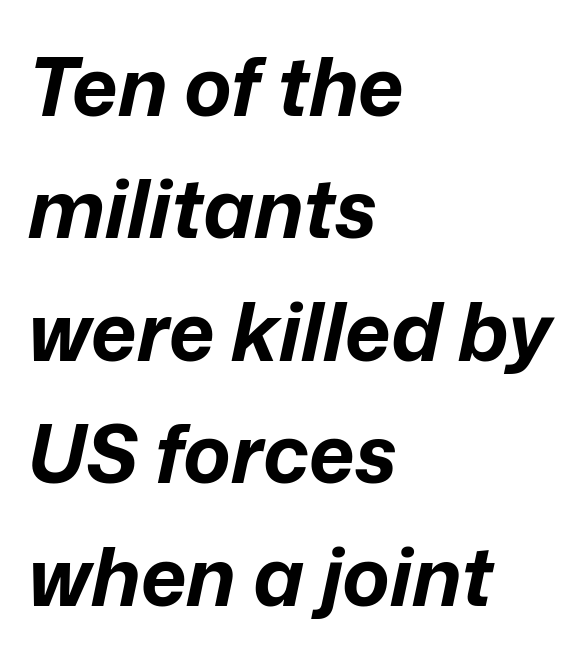
The image shows 80 px bold type, italic (leaning right); set left-aligned, normal line spacing (1.53x), normal letter spacing, not underlined; low stroke contrast and a medium x-height.
